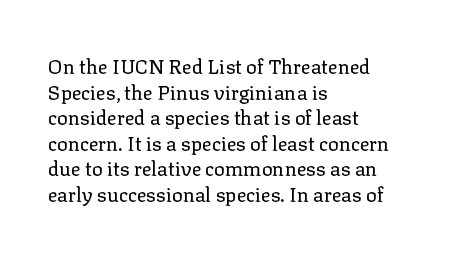
{"italic": "no", "bold": "no", "underline": "no", "align": "left", "line_spacing": "normal", "line_spacing_ratio": 1.28, "letter_spacing": "normal", "letter_spacing_em": 0.0, "glyph_px": 20}
